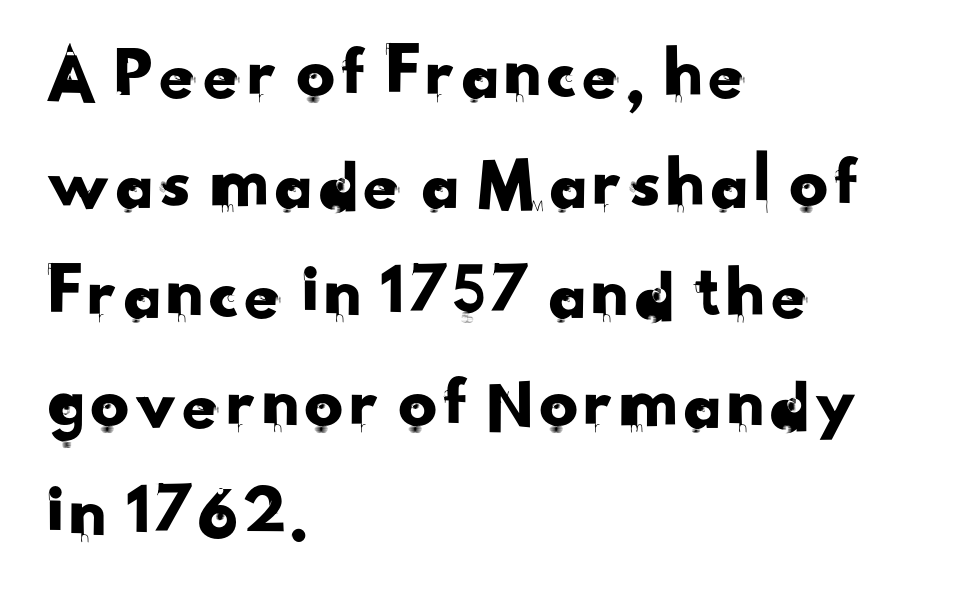
Left-aligned paragraph, ragged on the right. Horizontal bands of white between lines are of average thickness. The letters carry no serifs — their stems end cleanly without finishing strokes. Underlining? Definitely not there.
